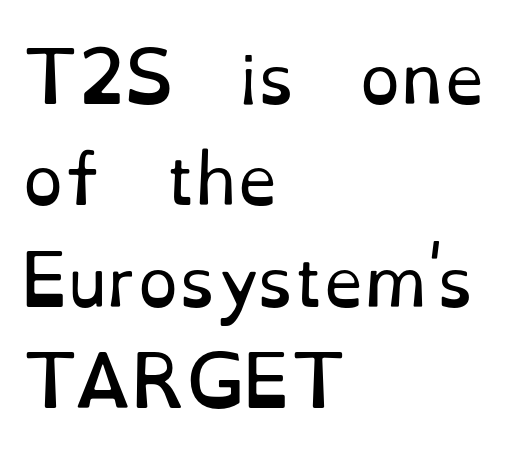
Q: Is the text bold? A: No.
Q: Is the text italic (slanted)? A: No, it is upright.
Q: Is the typeface a serif or a sans-serif typeface? A: Sans-serif.
Q: Is the text underlined? A: No.
Q: How is the paragraph aligned? A: Left-aligned.
Q: Is the spacing between letters normal or unusually wide? A: Normal.
Q: Is the spacing between lines tight, normal or loose? A: Normal.
Q: Width (condensed, normal, or wide)? A: Normal.
Q: Stroke contrast? A: Low.
Q: x-height? A: Small.
Q: Monospaced? A: No.
